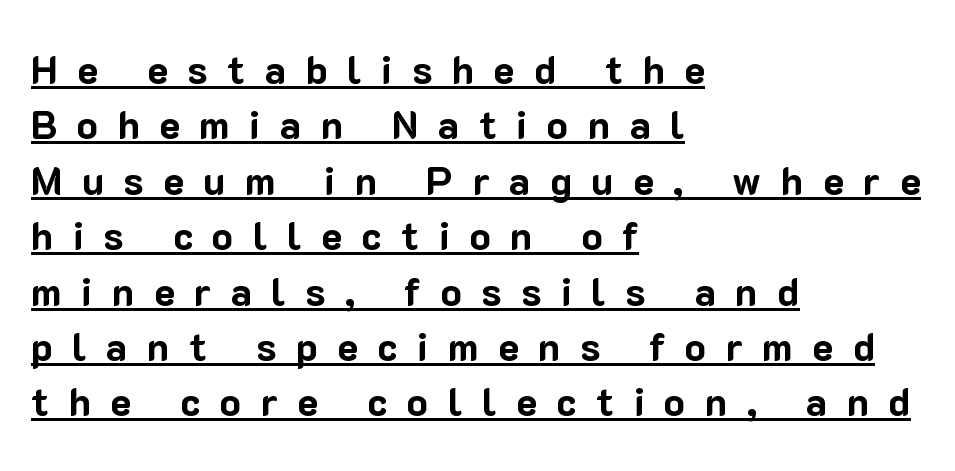
Q: Is the text bold? A: Yes.
Q: Is the text italic (slanted)? A: No, it is upright.
Q: Is the typeface a serif or a sans-serif typeface? A: Sans-serif.
Q: Is the text underlined? A: Yes.
Q: How is the paragraph aligned? A: Left-aligned.
Q: Is the spacing between letters normal or unusually wide? A: Unusually wide.
Q: Is the spacing between lines tight, normal or loose? A: Normal.
Q: Width (condensed, normal, or wide)? A: Normal.
Q: Stroke contrast? A: Low.
Q: x-height? A: Medium.
Q: Monospaced? A: No.
